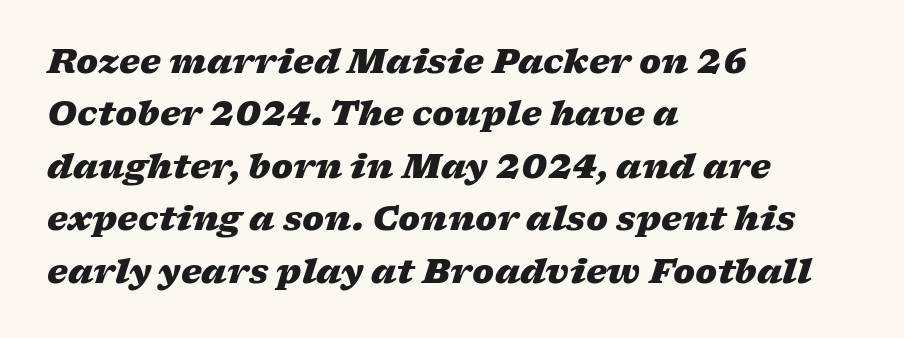
{"italic": "yes", "lean": "right", "slant_degrees": 17, "bold": "yes", "weight": "heavy", "width": "wide", "stroke_contrast": "low", "x_height": "medium", "monospaced": "no", "underline": "no", "align": "left", "line_spacing": "normal", "line_spacing_ratio": 1.59, "letter_spacing": "normal", "letter_spacing_em": 0.0, "glyph_px": 33}
